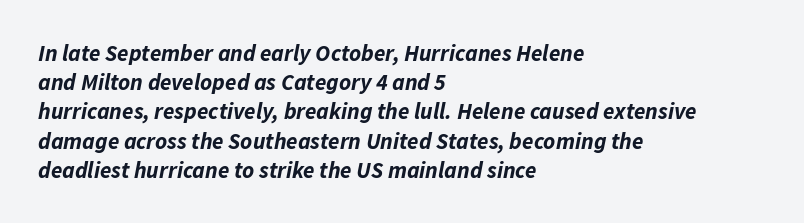
{"italic": "yes", "lean": "right", "slant_degrees": 11, "bold": "yes", "underline": "no", "align": "left", "line_spacing": "normal", "line_spacing_ratio": 1.27, "letter_spacing": "normal", "letter_spacing_em": 0.0, "glyph_px": 23}
